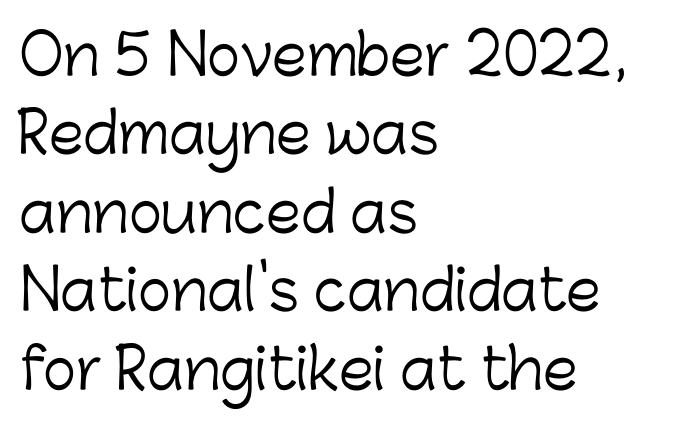
{"serif": "no", "italic": "no", "bold": "no", "weight": "light", "width": "normal", "stroke_contrast": "low", "x_height": "medium", "monospaced": "no", "underline": "no", "align": "left", "line_spacing": "normal", "line_spacing_ratio": 1.4, "letter_spacing": "normal", "letter_spacing_em": 0.0, "glyph_px": 56}
